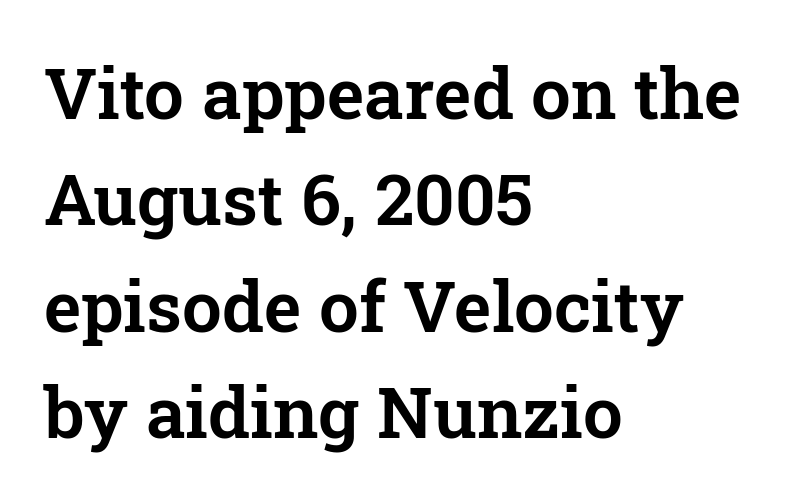
The image shows 71 px serif type, upright; set left-aligned, normal line spacing (1.5x), normal letter spacing, not underlined; low stroke contrast and a medium x-height.
